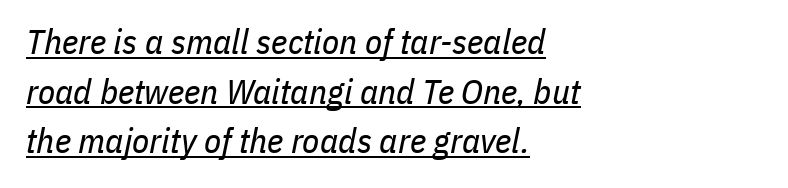
The gaps between neighbouring characters are ordinary and unremarkable. Is there an underline? Yes — a line sits under the letters. An italicized treatment has been applied to the whole sample. The text block is weighted toward the left margin, trailing off unevenly rightward. Whoever set this chose a conventional vertical rhythm. Spacing verdict: proportional, widths tailored to each character.
